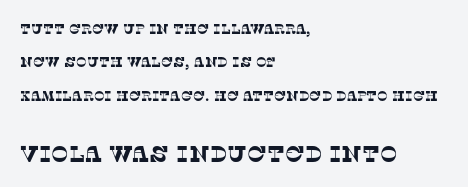
Students, observe: this is what heavily led, spacious text looks like. No extra tracking has been applied to these lines. You get the small type first, then a jump to larger type. Each line starts at the same left margin while the right side varies.
